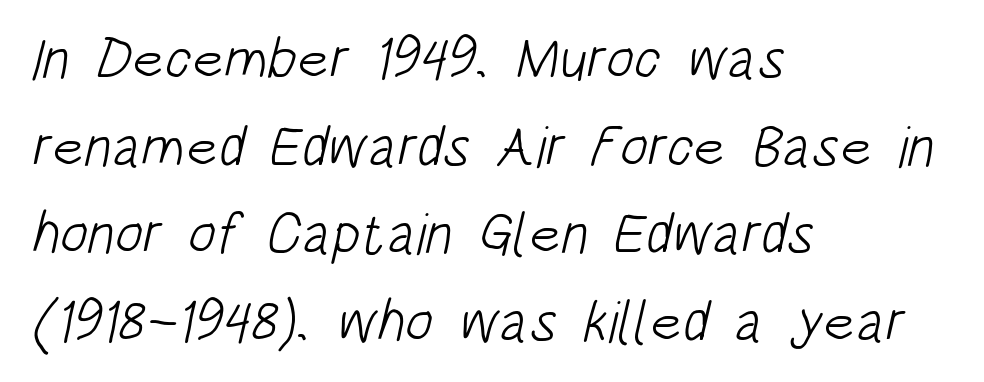
Q: Is the text bold? A: No.
Q: Is the typeface a serif or a sans-serif typeface? A: Sans-serif.
Q: Is the text underlined? A: No.
Q: How is the paragraph aligned? A: Left-aligned.
Q: Is the spacing between letters normal or unusually wide? A: Normal.
Q: Is the spacing between lines tight, normal or loose? A: Normal.
Q: Width (condensed, normal, or wide)? A: Condensed.
Q: Stroke contrast? A: Low.
Q: x-height? A: Large.
Q: Monospaced? A: No.
